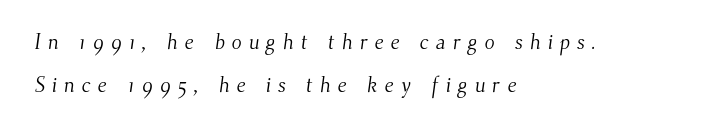
The image shows 21 px text type; set left-aligned, loose line spacing (2.07x), unusually wide letter spacing (+0.33 em), not underlined.
